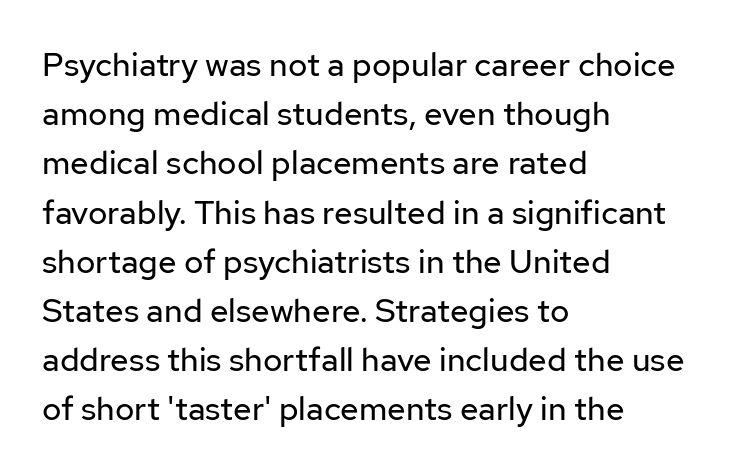
The weight tops out at a normal text grade. The rendering anchors every line to the left-hand side. Any mark beneath the type? The region is blank. Every character sits straight up, as roman type does.
